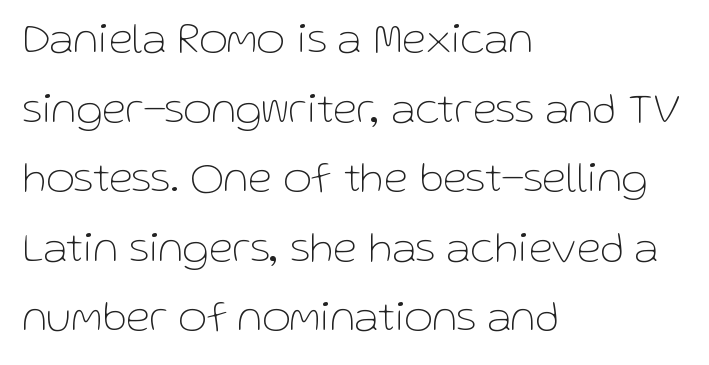
Q: Is the text bold? A: No.
Q: Is the text italic (slanted)? A: No, it is upright.
Q: Is the typeface a serif or a sans-serif typeface? A: Sans-serif.
Q: Is the text underlined? A: No.
Q: How is the paragraph aligned? A: Left-aligned.
Q: Is the spacing between letters normal or unusually wide? A: Normal.
Q: Is the spacing between lines tight, normal or loose? A: Normal.
Q: Width (condensed, normal, or wide)? A: Normal.
Q: Stroke contrast? A: Low.
Q: x-height? A: Medium.
Q: Monospaced? A: No.
